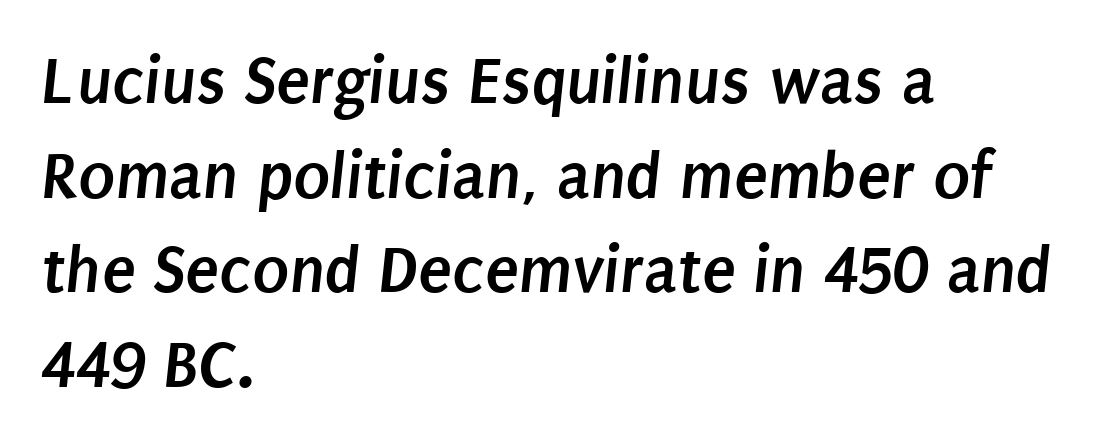
{"serif": "no", "bold": "yes", "weight": "semibold", "width": "condensed", "stroke_contrast": "low", "x_height": "large", "monospaced": "no", "underline": "no", "align": "left", "line_spacing": "normal", "line_spacing_ratio": 1.37, "letter_spacing": "normal", "letter_spacing_em": 0.0, "glyph_px": 69}
